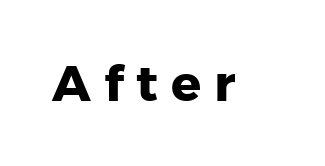
Q: Is the text bold? A: Yes.
Q: Is the text italic (slanted)? A: No, it is upright.
Q: Is the typeface a serif or a sans-serif typeface? A: Sans-serif.
Q: Is the text underlined? A: No.
Q: Is the spacing between letters normal or unusually wide? A: Unusually wide.
Q: Width (condensed, normal, or wide)? A: Normal.
Q: Stroke contrast? A: Low.
Q: x-height? A: Medium.
Q: Monospaced? A: No.
